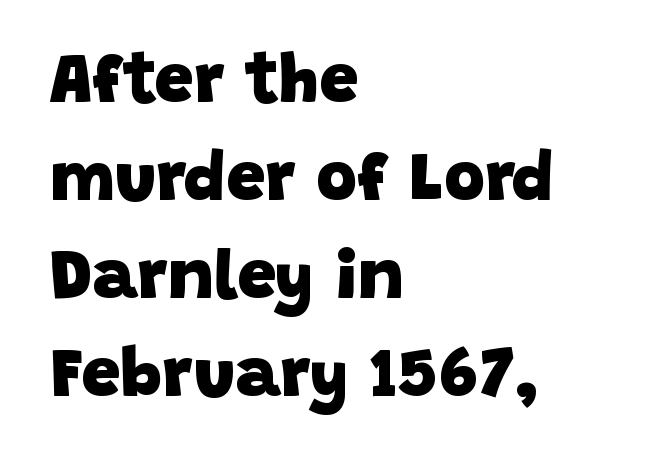
Q: Is the text bold? A: Yes.
Q: Is the typeface a serif or a sans-serif typeface? A: Sans-serif.
Q: Is the text underlined? A: No.
Q: How is the paragraph aligned? A: Left-aligned.
Q: Is the spacing between letters normal or unusually wide? A: Normal.
Q: Is the spacing between lines tight, normal or loose? A: Normal.
Q: Width (condensed, normal, or wide)? A: Normal.
Q: Stroke contrast? A: Low.
Q: x-height? A: Large.
Q: Monospaced? A: No.
